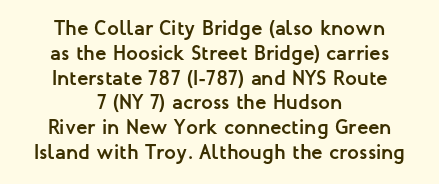
The image shows 21 px bold type, upright; set centered, line spacing 1.18x, normal letter spacing, not underlined.
